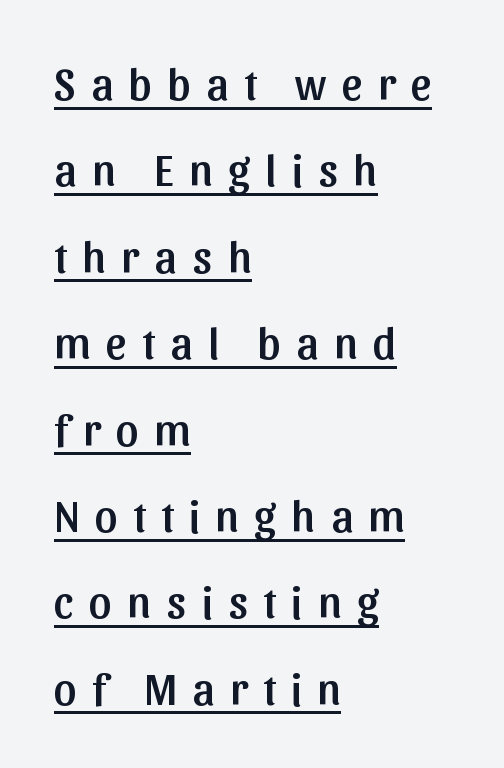
{"serif": "no", "italic": "no", "width": "normal", "stroke_contrast": "low", "x_height": "medium", "monospaced": "no", "underline": "yes", "align": "left", "line_spacing": "loose", "line_spacing_ratio": 1.92, "letter_spacing": "wide", "letter_spacing_em": 0.34, "glyph_px": 45}
